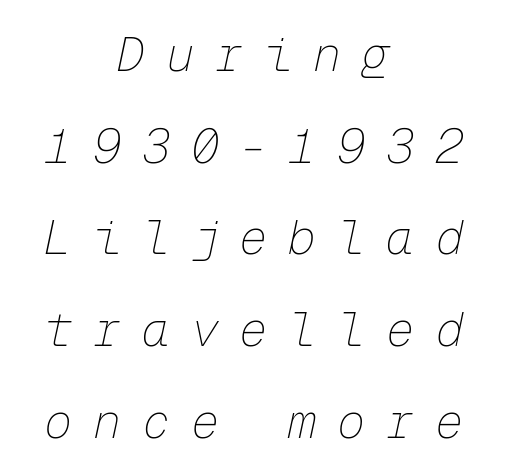
Q: Is the text bold? A: No.
Q: Is the text italic (slanted)? A: Yes, it leans right by about 12 degrees.
Q: Is the text underlined? A: No.
Q: How is the paragraph aligned? A: Centered.
Q: Is the spacing between letters normal or unusually wide? A: Unusually wide.
Q: Is the spacing between lines tight, normal or loose? A: Loose.
Q: Width (condensed, normal, or wide)? A: Normal.
Q: Stroke contrast? A: Low.
Q: x-height? A: Medium.
Q: Monospaced? A: Yes.
